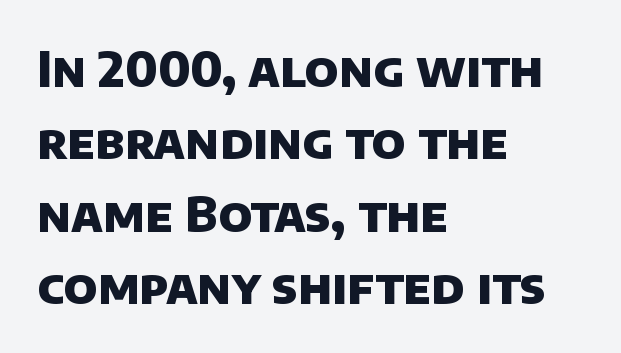
Q: Is the text bold? A: Yes.
Q: Is the typeface a serif or a sans-serif typeface? A: Sans-serif.
Q: Is the text underlined? A: No.
Q: How is the paragraph aligned? A: Left-aligned.
Q: Is the spacing between letters normal or unusually wide? A: Normal.
Q: Is the spacing between lines tight, normal or loose? A: Normal.
Q: Width (condensed, normal, or wide)? A: Normal.
Q: Stroke contrast? A: Low.
Q: x-height? A: Large.
Q: Monospaced? A: No.
